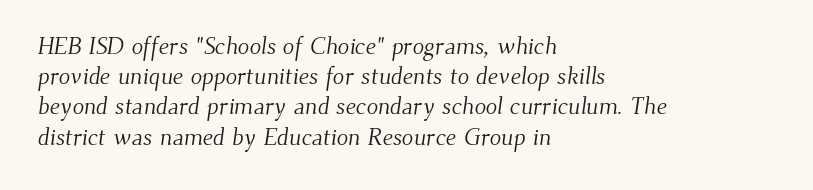
{"bold": "no", "underline": "no", "align": "left", "line_spacing": "normal", "line_spacing_ratio": 1.26, "letter_spacing": "normal", "letter_spacing_em": 0.0, "glyph_px": 24}
